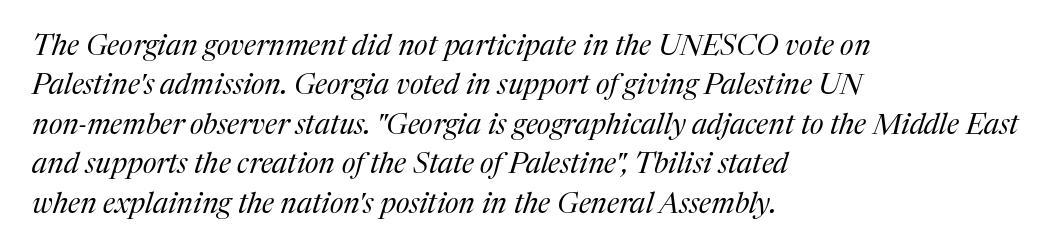
The text carries the slant typical of an italic or oblique font. The block of text has a typical density, with ordinary space between rows. Visually the block forms a straight wall on the left and a jagged coastline on the right. The typesetting does not lean heavy: it is not bold. Caption: standard tracking, unaltered. You can tell from the footed stems that serif type was used.
